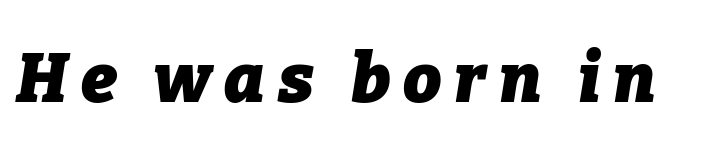
The gap between lines stays unmarked. Compared with ordinary roman type, these characters are visibly tilted. Notice how thick the strokes are: this is what a full bold looks like. The letters advance in unequal steps, a hallmark of proportional type.
